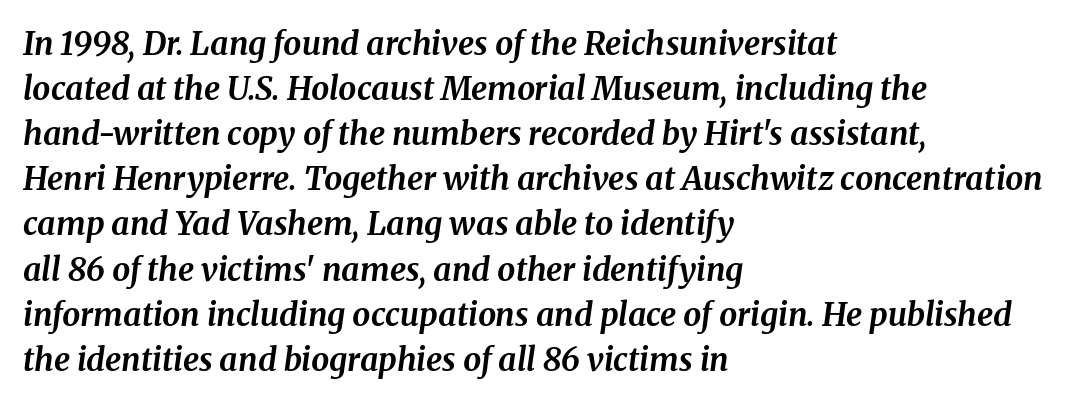
The image shows 32 px bold serif type, italic (leaning right); set left-aligned, normal line spacing (1.41x), normal letter spacing, not underlined; medium stroke contrast and a medium x-height.
